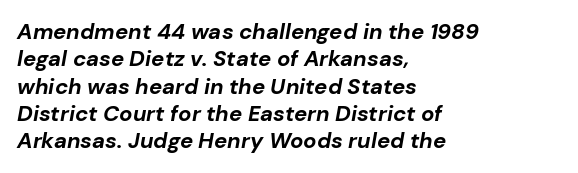
The image shows 22 px bold type, italic (leaning right); set left-aligned, line spacing 1.24x, normal letter spacing, not underlined.
